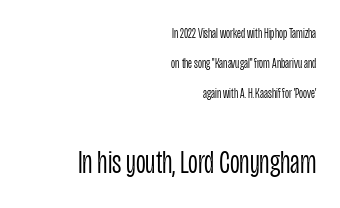
Q: Is the text bold? A: No.
Q: Is the text italic (slanted)? A: No, it is upright.
Q: Is the typeface a serif or a sans-serif typeface? A: Sans-serif.
Q: Is the text underlined? A: No.
Q: How is the paragraph aligned? A: Right-aligned.
Q: Is the spacing between letters normal or unusually wide? A: Normal.
Q: Is the spacing between lines tight, normal or loose? A: Loose.
Q: Which block of text is set in a larger size, the first (top) or the second (bottom)? A: The second (bottom) one.
Q: Width (condensed, normal, or wide)? A: Condensed.
Q: Stroke contrast? A: Low.
Q: x-height? A: Large.
Q: Monospaced? A: No.
